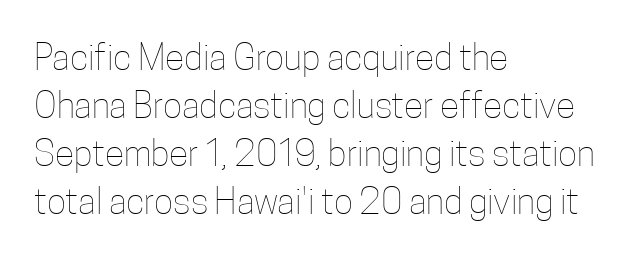
{"italic": "no", "bold": "no", "weight": "thin", "width": "condensed", "stroke_contrast": "low", "x_height": "medium", "monospaced": "no", "underline": "no", "align": "left", "line_spacing": "normal", "line_spacing_ratio": 1.33, "letter_spacing": "normal", "letter_spacing_em": 0.0, "glyph_px": 36}
